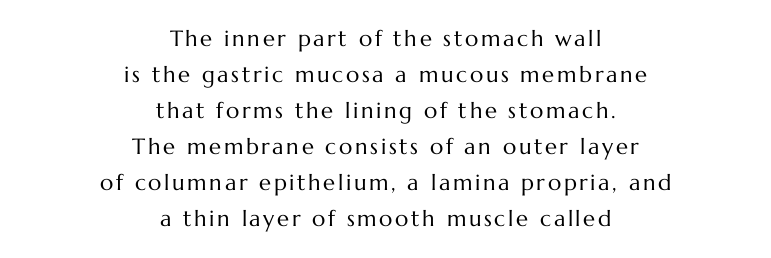
Q: Is the text bold? A: No.
Q: Is the text italic (slanted)? A: No, it is upright.
Q: Is the text underlined? A: No.
Q: How is the paragraph aligned? A: Centered.
Q: Is the spacing between lines tight, normal or loose? A: Normal.
